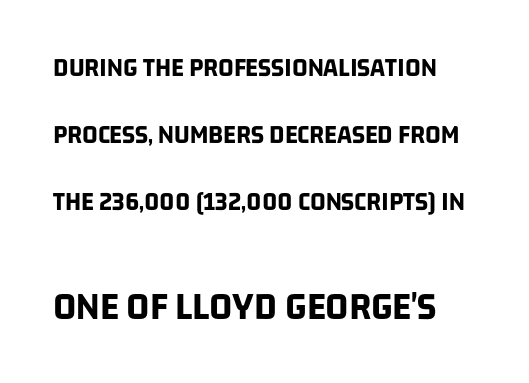
{"serif": "no", "bold": "yes", "weight": "bold", "width": "condensed", "stroke_contrast": "low", "x_height": "large", "monospaced": "no", "underline": "no", "line_spacing": "loose", "line_spacing_ratio": 2.48, "letter_spacing": "normal", "letter_spacing_em": 0.0, "larger_block": "second", "size_ratio": 1.48, "glyph_px": 40}
